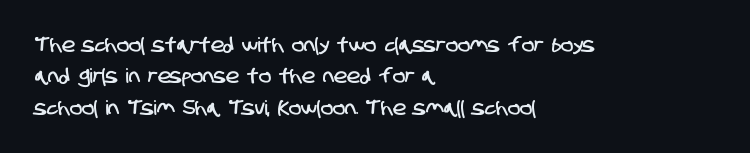
{"underline": "no", "align": "left", "line_spacing": "normal", "line_spacing_ratio": 1.57, "letter_spacing": "normal", "letter_spacing_em": 0.0, "glyph_px": 20}
